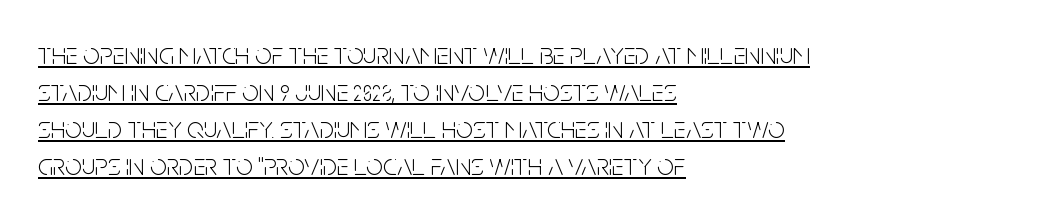
{"serif": "no", "italic": "no", "bold": "no", "weight": "light", "width": "condensed", "stroke_contrast": "low", "x_height": "large", "monospaced": "no", "underline": "yes", "align": "left", "line_spacing_ratio": 1.23, "letter_spacing": "normal", "letter_spacing_em": 0.0, "glyph_px": 30}
